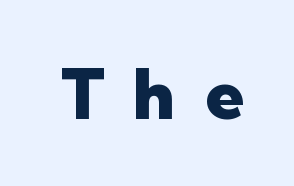
Grotesque or geometric, the face here clearly has no serifs. Is this a fixed-width face? No — the glyphs have proportional, varying widths. As a designer I'd log this as weight 700, bold. The type sits square on the baseline with zero lean. Students, note that the glyphs here are deliberately spaced far apart. Check the space under the baseline: it is left empty.
